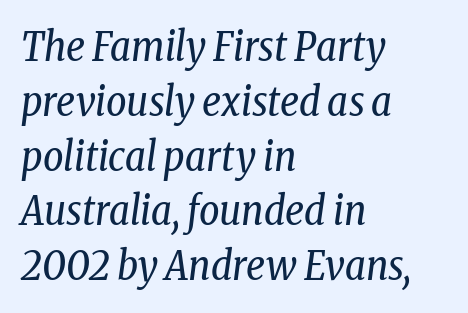
{"serif": "yes", "italic": "yes", "lean": "right", "slant_degrees": 8, "bold": "no", "weight": "regular", "width": "condensed", "stroke_contrast": "low", "x_height": "medium", "monospaced": "no", "underline": "no", "align": "left", "line_spacing": "normal", "line_spacing_ratio": 1.37, "letter_spacing": "normal", "letter_spacing_em": 0.0, "glyph_px": 40}
